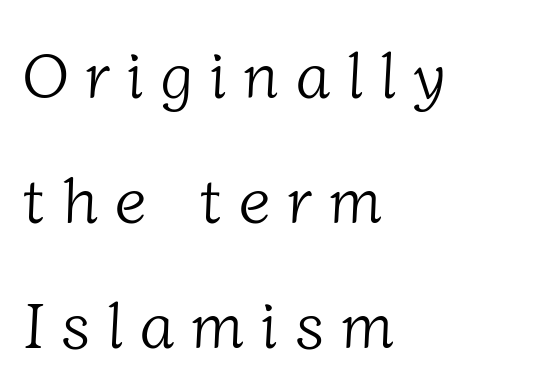
Q: Is the text bold? A: No.
Q: Is the typeface a serif or a sans-serif typeface? A: Serif.
Q: Is the text underlined? A: No.
Q: How is the paragraph aligned? A: Left-aligned.
Q: Is the spacing between letters normal or unusually wide? A: Unusually wide.
Q: Is the spacing between lines tight, normal or loose? A: Loose.
Q: Width (condensed, normal, or wide)? A: Normal.
Q: Stroke contrast? A: Low.
Q: x-height? A: Medium.
Q: Monospaced? A: No.
